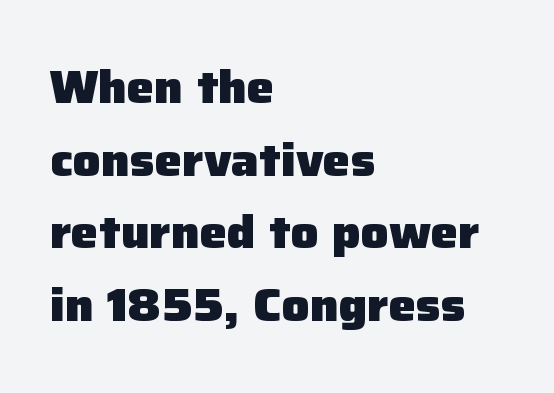
Q: Is the text bold? A: Yes.
Q: Is the text italic (slanted)? A: No, it is upright.
Q: Is the typeface a serif or a sans-serif typeface? A: Sans-serif.
Q: Is the text underlined? A: No.
Q: How is the paragraph aligned? A: Left-aligned.
Q: Is the spacing between letters normal or unusually wide? A: Normal.
Q: Is the spacing between lines tight, normal or loose? A: Normal.
Q: Width (condensed, normal, or wide)? A: Normal.
Q: Stroke contrast? A: Low.
Q: x-height? A: Medium.
Q: Monospaced? A: No.
